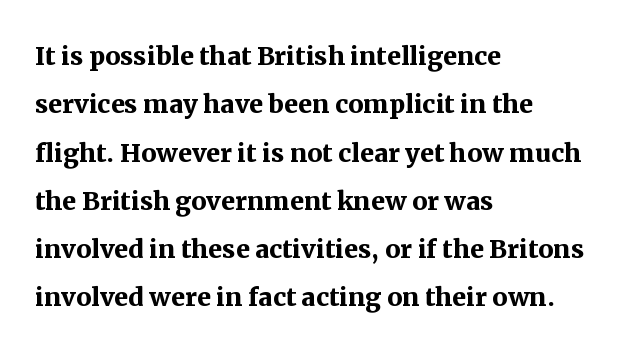
The image shows 34 px semibold serif type, upright; set left-aligned, normal line spacing (1.42x), normal letter spacing, not underlined; medium stroke contrast and a medium x-height.
